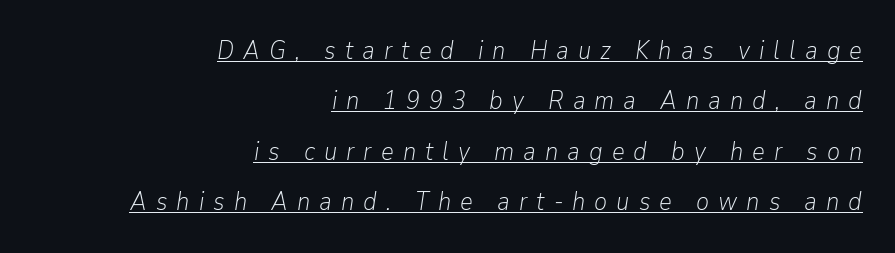
The image shows 25 px text type, italic (leaning right); set right-aligned, loose line spacing (2.02x), unusually wide letter spacing (+0.36 em), underlined.
